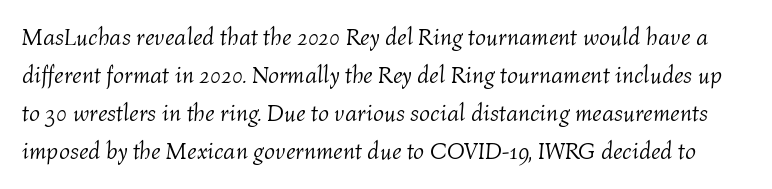
Q: Is the text bold? A: No.
Q: Is the text italic (slanted)? A: Yes, it leans right by about 4 degrees.
Q: Is the text underlined? A: No.
Q: Is the spacing between letters normal or unusually wide? A: Normal.
Q: Is the spacing between lines tight, normal or loose? A: Normal.
